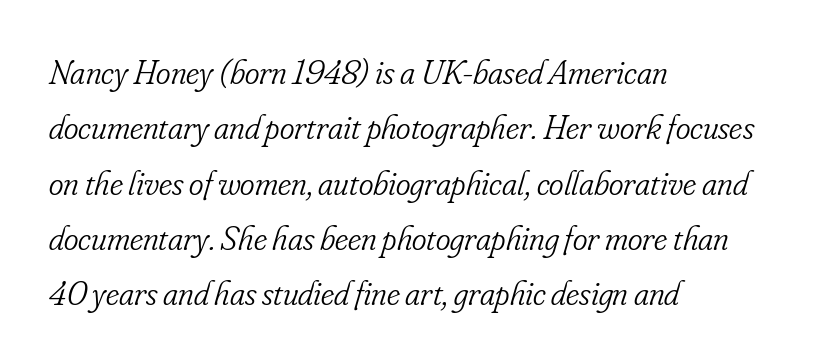
{"serif": "yes", "italic": "yes", "lean": "right", "slant_degrees": 16, "bold": "no", "weight": "light", "width": "condensed", "stroke_contrast": "low", "x_height": "small", "monospaced": "no", "underline": "no", "align": "left", "line_spacing": "normal", "line_spacing_ratio": 1.58, "letter_spacing": "normal", "letter_spacing_em": 0.0, "glyph_px": 35}
